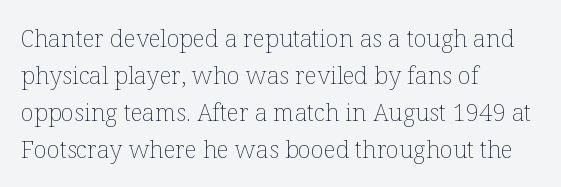
The image shows 24 px text type, upright; set left-aligned, normal line spacing (1.54x), normal letter spacing, not underlined.
